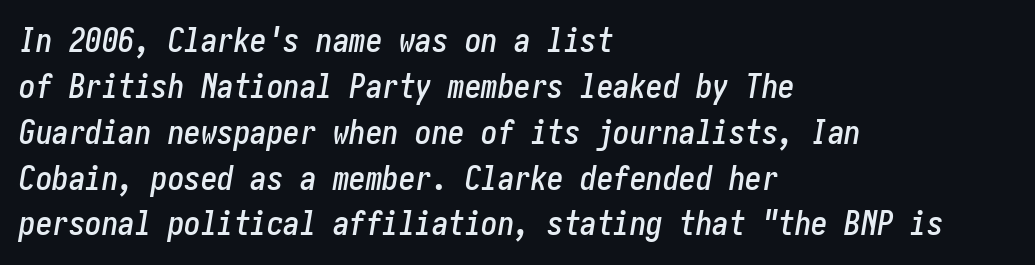
{"italic": "yes", "lean": "right", "slant_degrees": 10, "width": "condensed", "stroke_contrast": "low", "x_height": "medium", "underline": "no", "align": "left", "line_spacing": "normal", "line_spacing_ratio": 1.39, "letter_spacing": "normal", "letter_spacing_em": 0.0, "glyph_px": 33}
